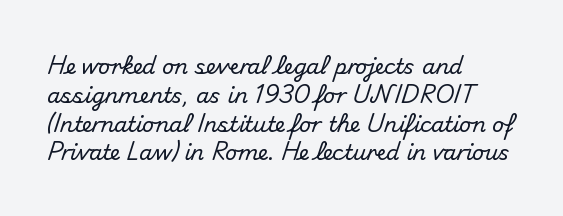
The compositor pushed each line to the left boundary. The strip under each line holds only bare page. Letter spacing: default. In terms of leading, this rendering sits right in the middle.
